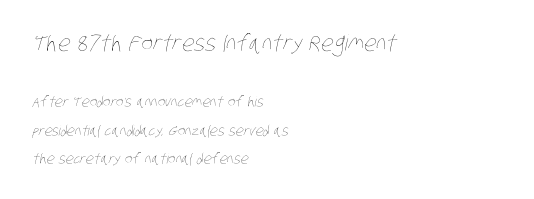
In this sample the first text group is rendered at the bigger scale. Summary of weight: not heavy and not bold. Notice how the passage keeps a crisp vertical edge on the left only. Plain, unruled lines of type.
